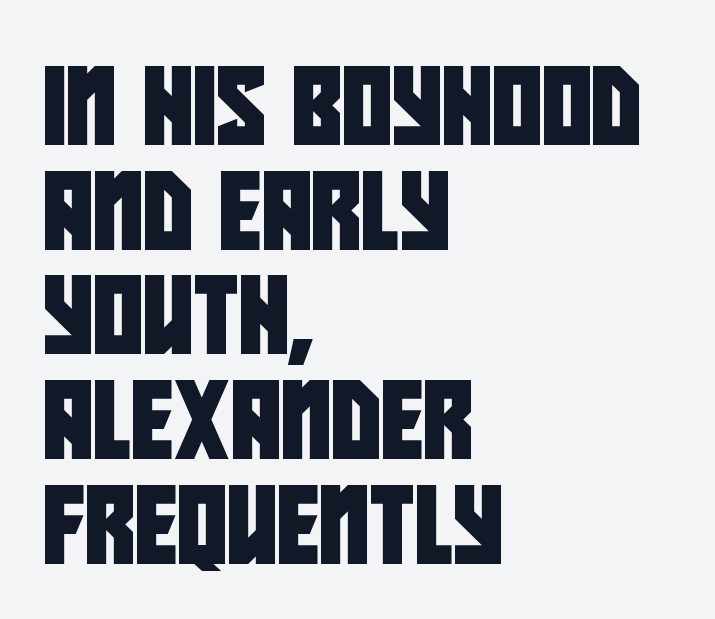
Tracking here is standard; glyphs follow each other at the usual distance. Summary of vertical rhythm: regular, with standard interline spacing. These lines are set flush left with a ragged right edge. Character widths vary here, with narrow letters taking less room than wide ones. Any mark beneath the type? The region is blank.
